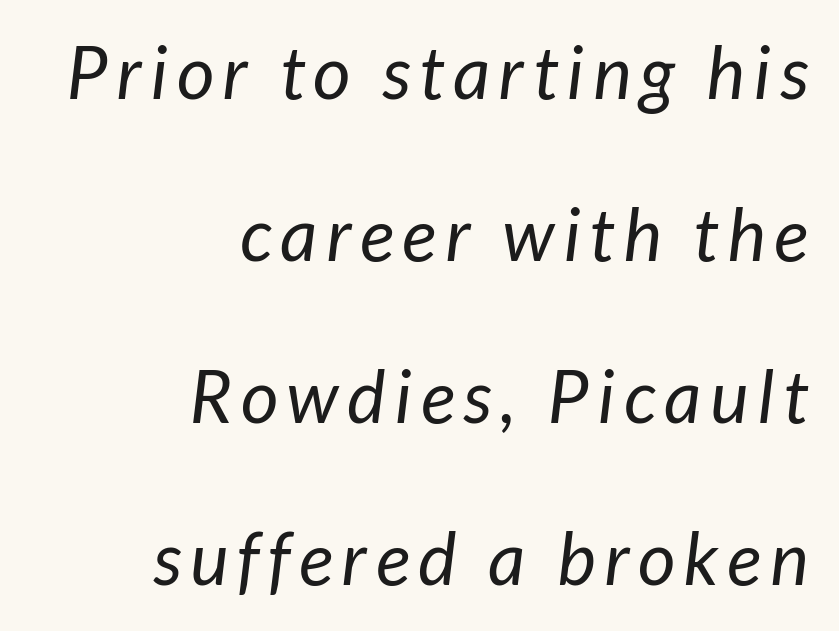
Weight: not bold — regular or lighter. Widely set lines give the paragraph a tall, airy silhouette. Note: no serifs on the glyphs. The ragged edge is on the left, which tells us the setting is flush right. The passage shown is typed in a proportional face where columns would drift.
